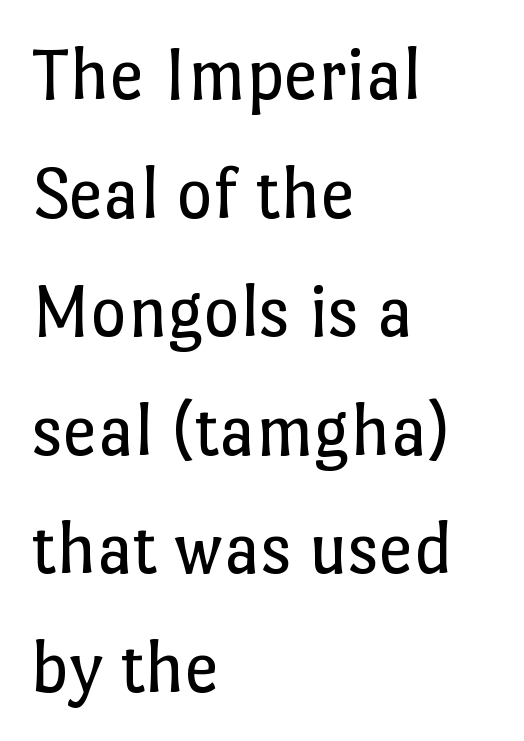
{"italic": "no", "bold": "no", "weight": "regular", "width": "normal", "stroke_contrast": "low", "x_height": "medium", "monospaced": "no", "underline": "no", "align": "left", "line_spacing": "normal", "line_spacing_ratio": 1.54, "letter_spacing": "normal", "letter_spacing_em": 0.0, "glyph_px": 77}
